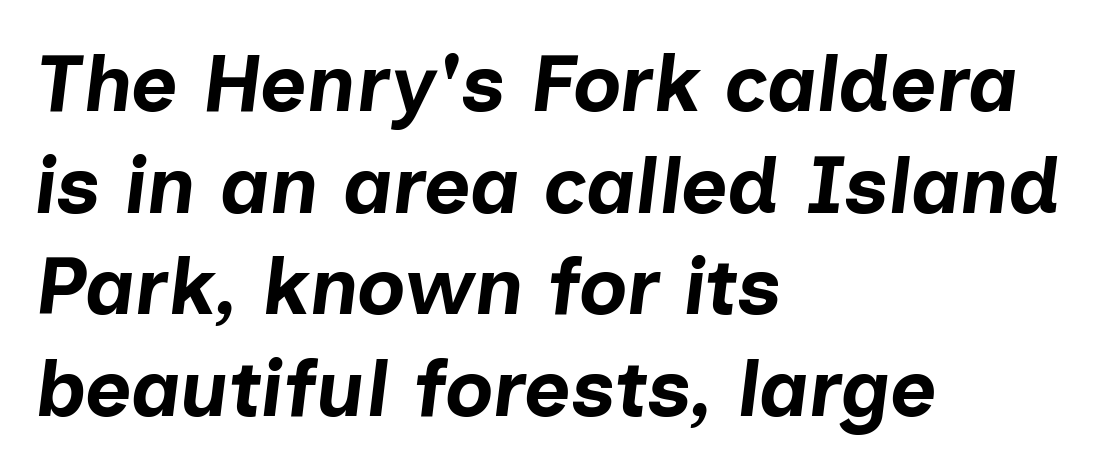
{"italic": "yes", "lean": "right", "slant_degrees": 7, "bold": "yes", "weight": "bold", "width": "normal", "stroke_contrast": "low", "x_height": "medium", "monospaced": "no", "underline": "no", "align": "left", "line_spacing": "normal", "line_spacing_ratio": 1.27, "letter_spacing": "normal", "letter_spacing_em": 0.0, "glyph_px": 80}
